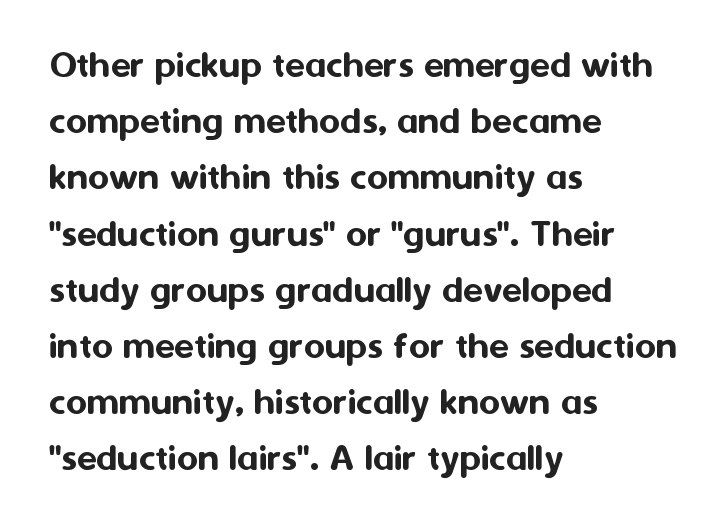
The image shows 41 px sans-serif type, upright; set left-aligned, normal line spacing (1.37x), normal letter spacing, not underlined; medium stroke contrast and a medium x-height.
